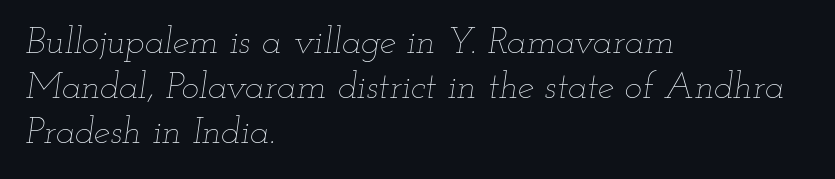
These lines are set flush left with a ragged right edge. Inter-character spacing is left at the font's built-in metrics. The axis of the letterforms is tilted away from vertical. Character widths vary here, with narrow letters taking less room than wide ones. The space beneath each line is pristine and unruled. The font sits on the lighter half of the weight spectrum, regular included.
